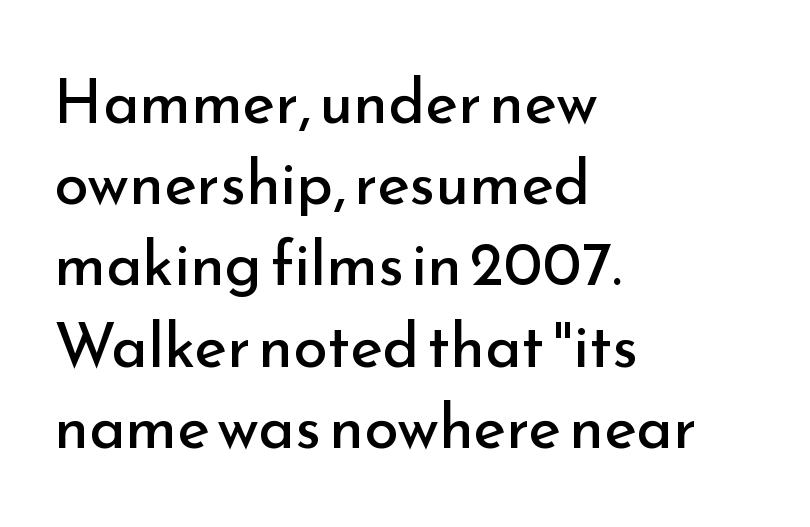
Q: Is the text bold? A: No.
Q: Is the text italic (slanted)? A: No, it is upright.
Q: Is the typeface a serif or a sans-serif typeface? A: Sans-serif.
Q: Is the text underlined? A: No.
Q: How is the paragraph aligned? A: Left-aligned.
Q: Is the spacing between letters normal or unusually wide? A: Normal.
Q: Is the spacing between lines tight, normal or loose? A: Normal.
Q: Width (condensed, normal, or wide)? A: Normal.
Q: Stroke contrast? A: Low.
Q: x-height? A: Small.
Q: Monospaced? A: No.
